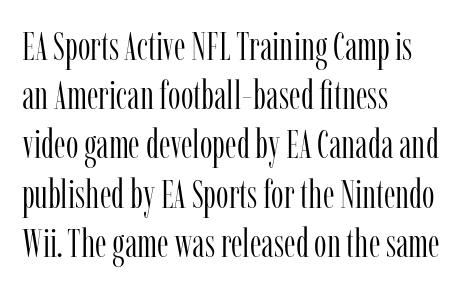
The image shows 40 px light, condensed serif type, upright; set left-aligned, line spacing 1.23x, normal letter spacing, not underlined; low stroke contrast and a medium x-height.
